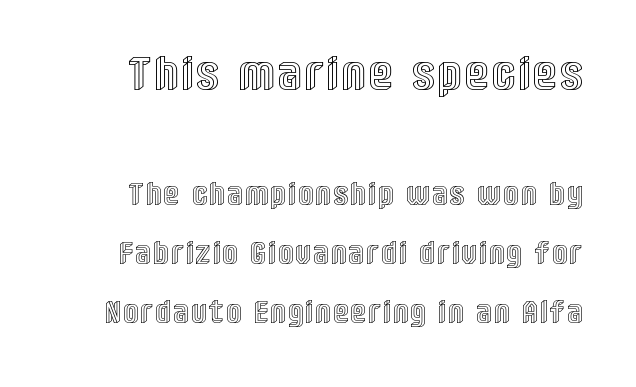
{"italic": "no", "width": "condensed", "x_height": "large", "monospaced": "no", "underline": "no", "line_spacing": "loose", "line_spacing_ratio": 1.9, "larger_block": "first", "size_ratio": 1.52, "glyph_px": 47}
